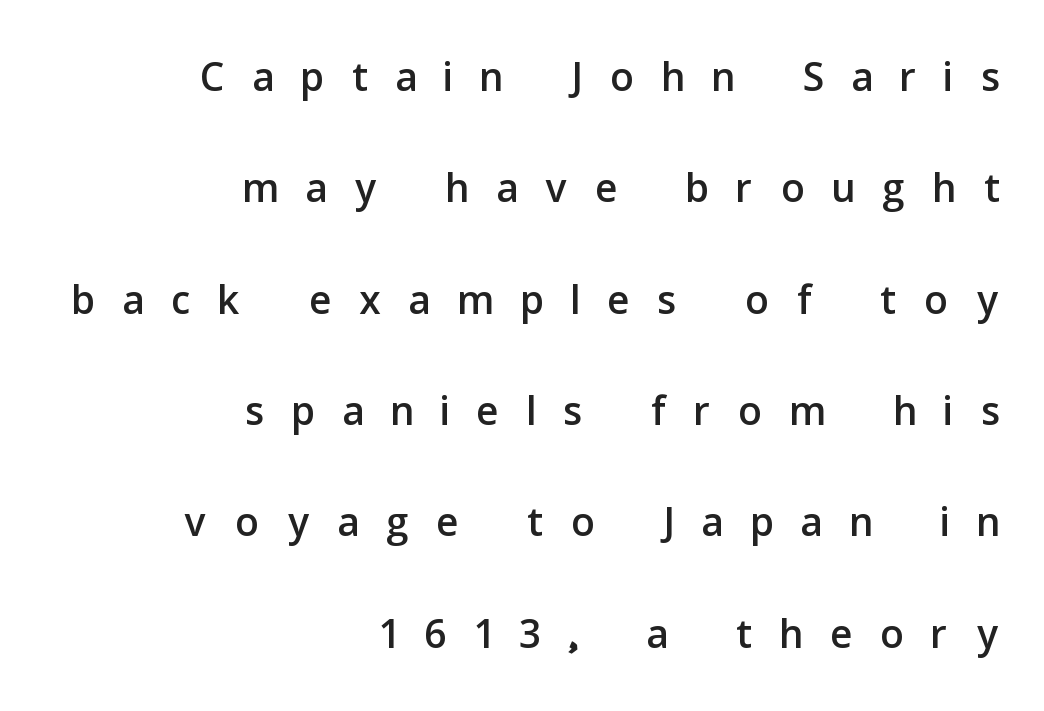
The image shows 58 px sans-serif type, upright; set right-aligned, loose line spacing (1.92x), unusually wide letter spacing (+0.49 em), not underlined; low stroke contrast and a medium x-height.
